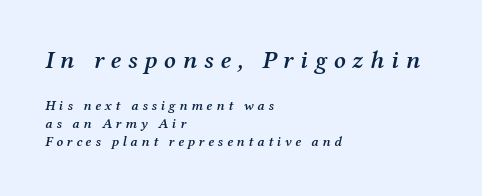
The rendering uses a semibold face; strokes are thickened but not to full bold. The line texture is sparse and dotted thanks to wide tracking. The glyphs are unaccompanied by any horizontal stroke below them. Leftover space on each line is placed entirely after the last word. Quick note: interline space is typical.
